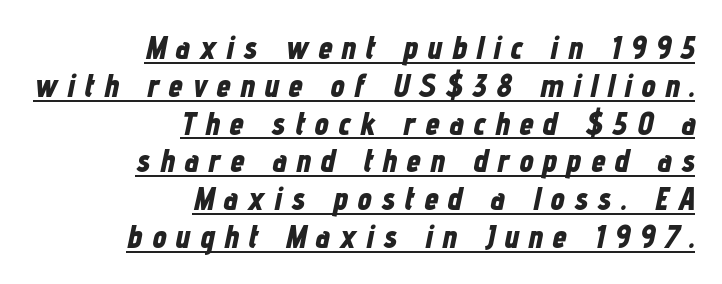
Q: Is the text bold? A: Yes.
Q: Is the text italic (slanted)? A: Yes, it leans right by about 12 degrees.
Q: Is the text underlined? A: Yes.
Q: How is the paragraph aligned? A: Right-aligned.
Q: Is the spacing between letters normal or unusually wide? A: Unusually wide.
Q: Width (condensed, normal, or wide)? A: Condensed.
Q: Stroke contrast? A: Low.
Q: x-height? A: Medium.
Q: Monospaced? A: No.
